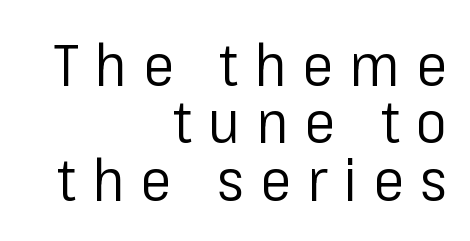
The image shows 58 px regular-weight sans-serif type, upright; set right-aligned, tight line spacing (0.99x), unusually wide letter spacing (+0.28 em), not underlined; low stroke contrast and a medium x-height.
